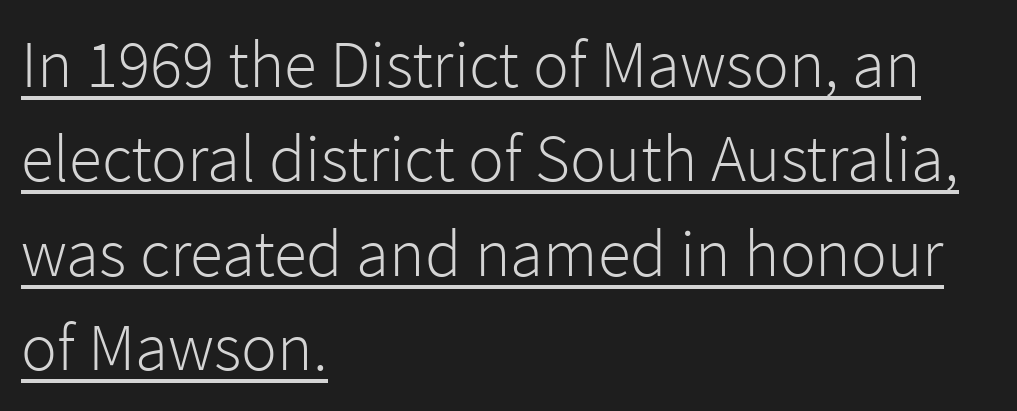
A baseline rule has been typeset under these characters. It's the straight-up-and-down kind of type. Between one letter and the next there's only the usual sliver of space. Spacing verdict: proportional, widths tailored to each character. How would I describe the line gaps? Plain and ordinary.
